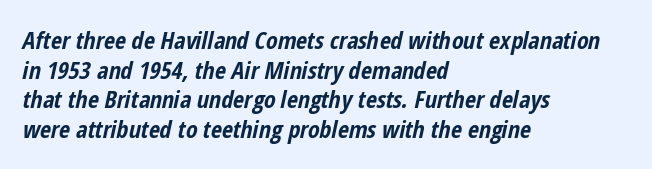
Is the type slanted? Yes — the strokes lean at a clear angle. Has an underline been added? It has not. What weight is shown? A full bold with thick strokes. Characters follow at the spacing the type designer built in.
